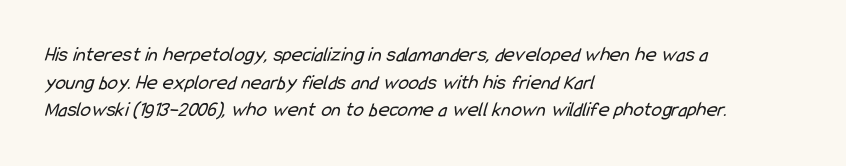
{"bold": "no", "underline": "no", "align": "left", "line_spacing": "normal", "line_spacing_ratio": 1.32, "letter_spacing": "normal", "letter_spacing_em": 0.0, "glyph_px": 21}
